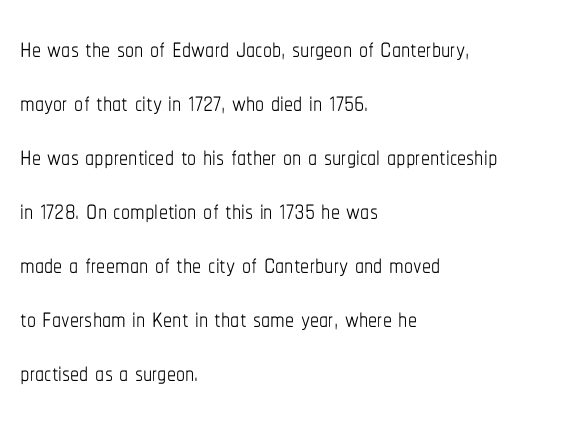
The image shows 36 px thin, condensed type, upright; set left-aligned, normal line spacing (1.5x), normal letter spacing, not underlined; low stroke contrast and a medium x-height.
